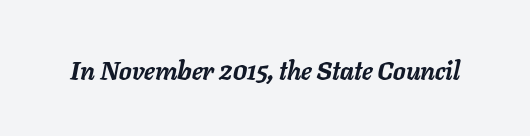
The image shows 25 px bold type, italic (leaning right); set normal letter spacing, not underlined.
